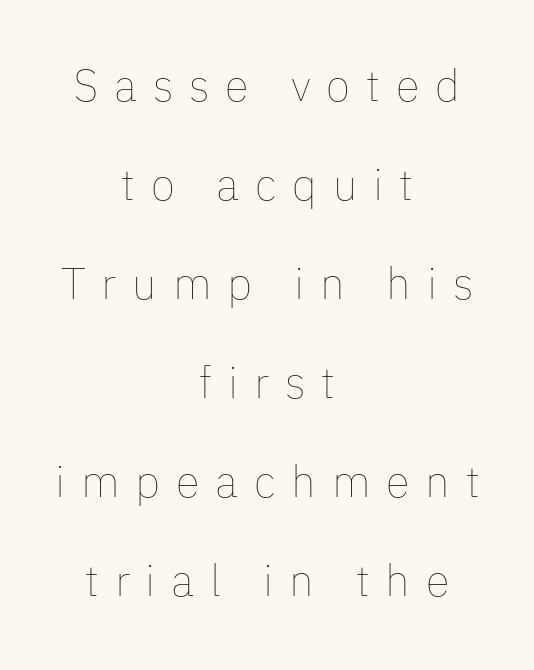
Horizontally, the lines are justified to the midpoint only. Looks like regular typesetting: each glyph gets only the width it needs. Vertically, the passage feels expansive, rows floating well apart. Italic? Not at all — the glyphs are vertical.
